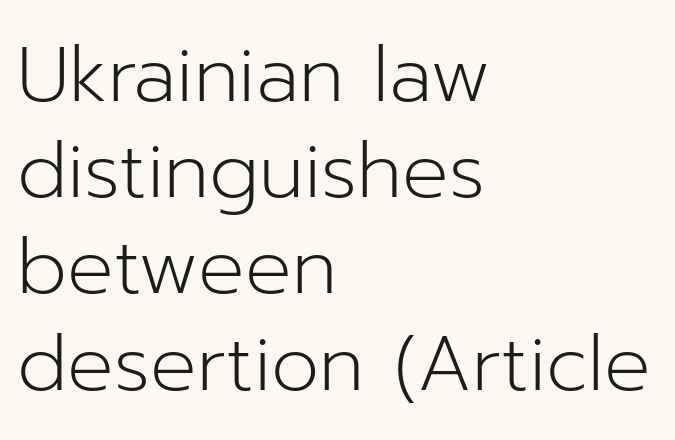
Q: Is the text bold? A: No.
Q: Is the text italic (slanted)? A: No, it is upright.
Q: Is the typeface a serif or a sans-serif typeface? A: Sans-serif.
Q: Is the text underlined? A: No.
Q: How is the paragraph aligned? A: Left-aligned.
Q: Is the spacing between letters normal or unusually wide? A: Normal.
Q: Is the spacing between lines tight, normal or loose? A: Normal.
Q: Width (condensed, normal, or wide)? A: Normal.
Q: Stroke contrast? A: Low.
Q: x-height? A: Medium.
Q: Monospaced? A: No.
